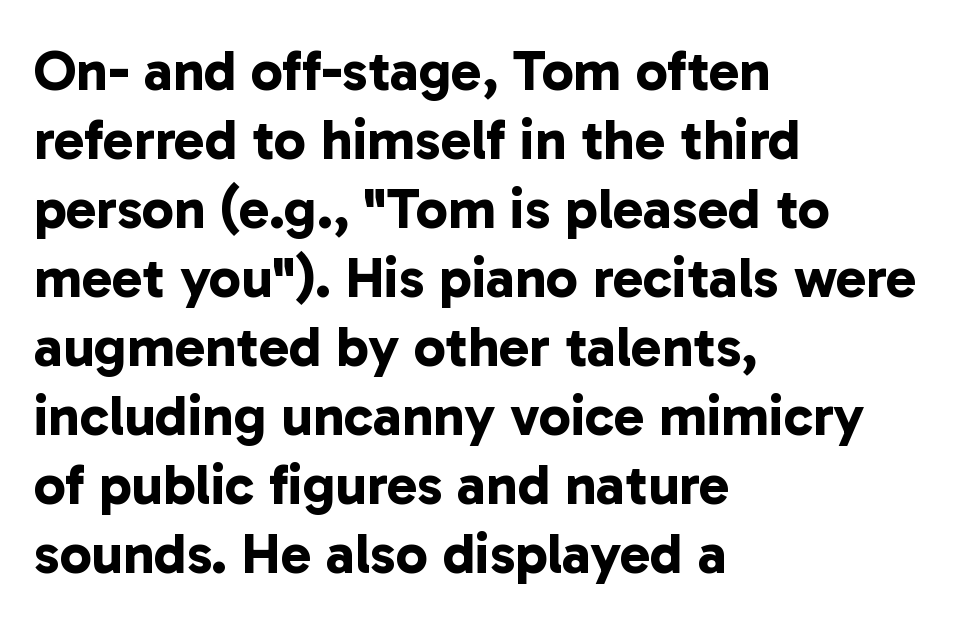
The image shows 57 px bold sans-serif type; set left-aligned, line spacing 1.21x, normal letter spacing, not underlined; low stroke contrast and a medium x-height.
